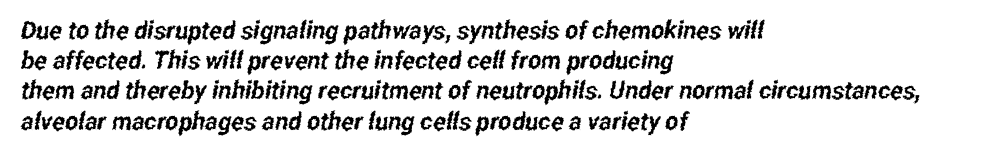
Q: Is the text underlined? A: No.
Q: How is the paragraph aligned? A: Left-aligned.
Q: Is the spacing between letters normal or unusually wide? A: Normal.
